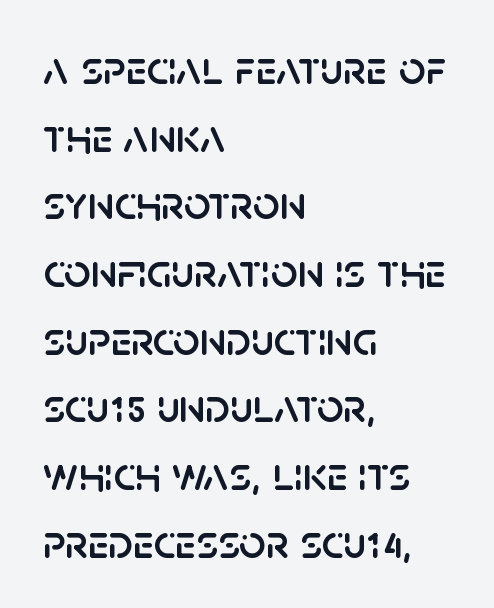
Q: Is the text italic (slanted)? A: No, it is upright.
Q: Is the typeface a serif or a sans-serif typeface? A: Sans-serif.
Q: Is the text underlined? A: No.
Q: How is the paragraph aligned? A: Left-aligned.
Q: Is the spacing between letters normal or unusually wide? A: Normal.
Q: Is the spacing between lines tight, normal or loose? A: Normal.
Q: Width (condensed, normal, or wide)? A: Normal.
Q: Stroke contrast? A: Low.
Q: x-height? A: Large.
Q: Monospaced? A: No.
